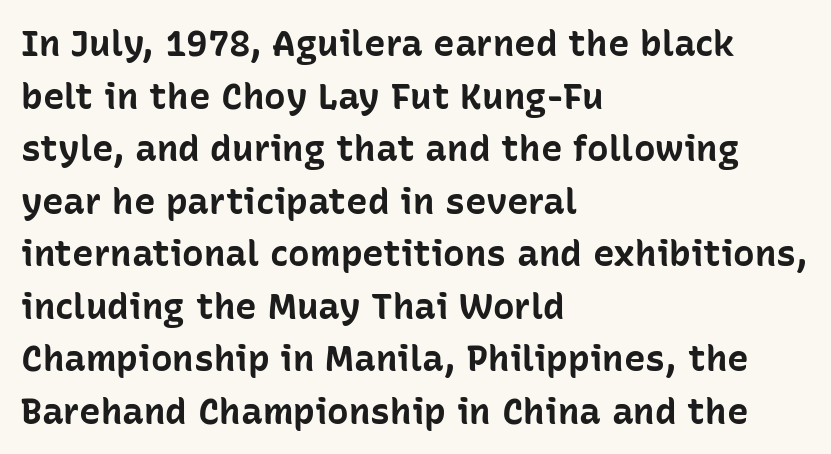
The image shows 36 px bold sans-serif type, upright; set left-aligned, normal line spacing (1.46x), normal letter spacing, not underlined; low stroke contrast and a medium x-height.
